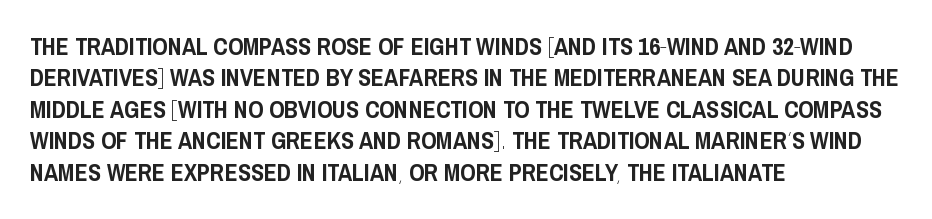
The image shows 24 px text type, upright; set left-aligned, normal line spacing (1.31x), normal letter spacing, not underlined.
